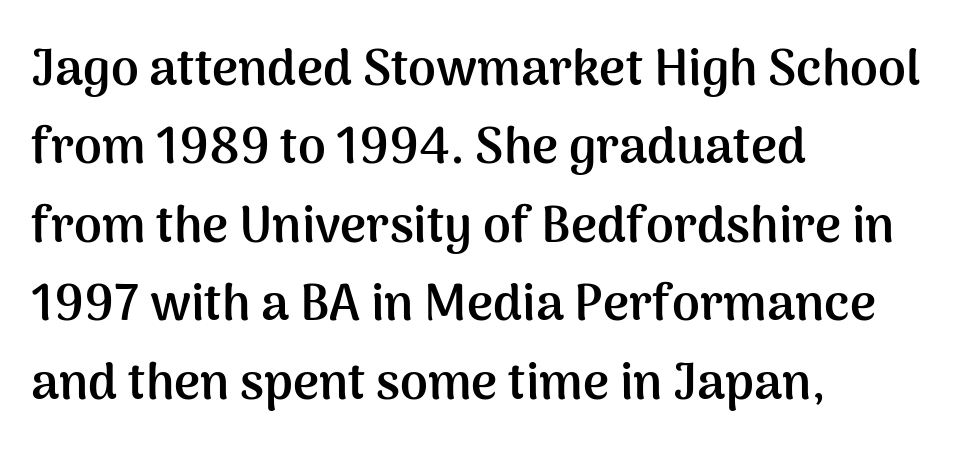
The image shows 50 px semibold sans-serif type, upright; set left-aligned, normal line spacing (1.57x), normal letter spacing, not underlined; medium stroke contrast and a medium x-height.
